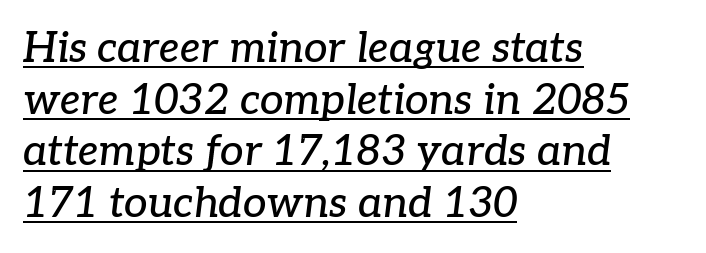
{"serif": "yes", "italic": "yes", "lean": "right", "slant_degrees": 7, "width": "normal", "stroke_contrast": "low", "x_height": "medium", "monospaced": "no", "underline": "yes", "align": "left", "line_spacing_ratio": 1.23, "letter_spacing": "normal", "letter_spacing_em": 0.0, "glyph_px": 42}
